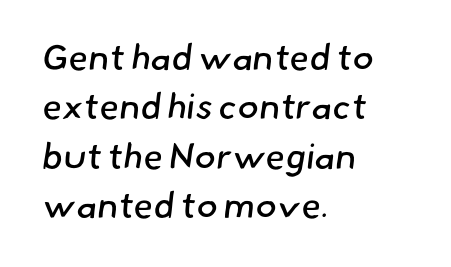
{"serif": "no", "bold": "no", "weight": "regular", "width": "normal", "stroke_contrast": "low", "x_height": "small", "monospaced": "no", "underline": "no", "align": "left", "line_spacing": "normal", "line_spacing_ratio": 1.37, "letter_spacing": "normal", "letter_spacing_em": 0.0, "glyph_px": 36}
